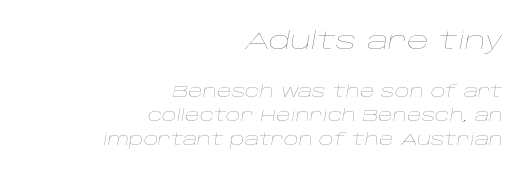
{"italic": "yes", "lean": "right", "slant_degrees": 10, "bold": "no", "underline": "no", "align": "right", "line_spacing": "normal", "line_spacing_ratio": 1.49, "letter_spacing": "normal", "letter_spacing_em": 0.0, "larger_block": "first", "size_ratio": 1.5, "glyph_px": 24}
